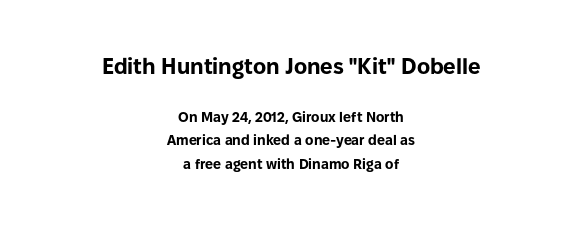
Q: Is the text bold? A: Yes.
Q: Is the text italic (slanted)? A: No, it is upright.
Q: Is the text underlined? A: No.
Q: How is the paragraph aligned? A: Centered.
Q: Is the spacing between letters normal or unusually wide? A: Normal.
Q: Is the spacing between lines tight, normal or loose? A: Normal.
Q: Which block of text is set in a larger size, the first (top) or the second (bottom)? A: The first (top) one.
